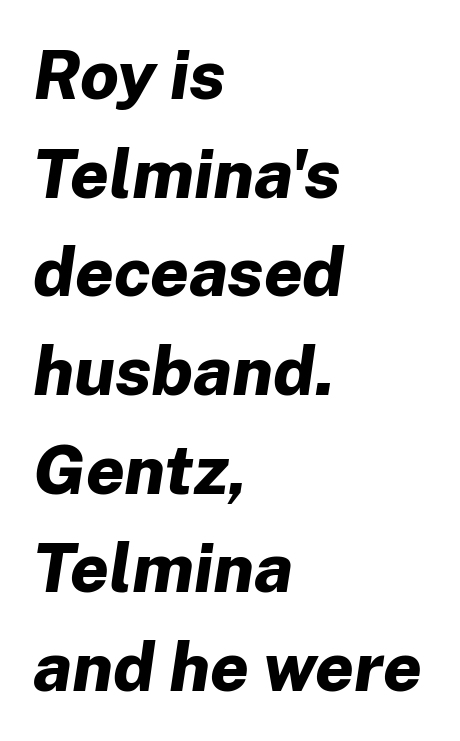
Horizontal alignment here is leftward, the default for most running prose. Compared with an ordinary text face, these strokes are far heavier — a full bold. Nothing unusual about the tracking: characters are spaced as the font intends. Think of a printed novel: that variable character pitch is what you see here. Decoration check: the copy has no underline. There's an unmistakable incline to the writing here.
